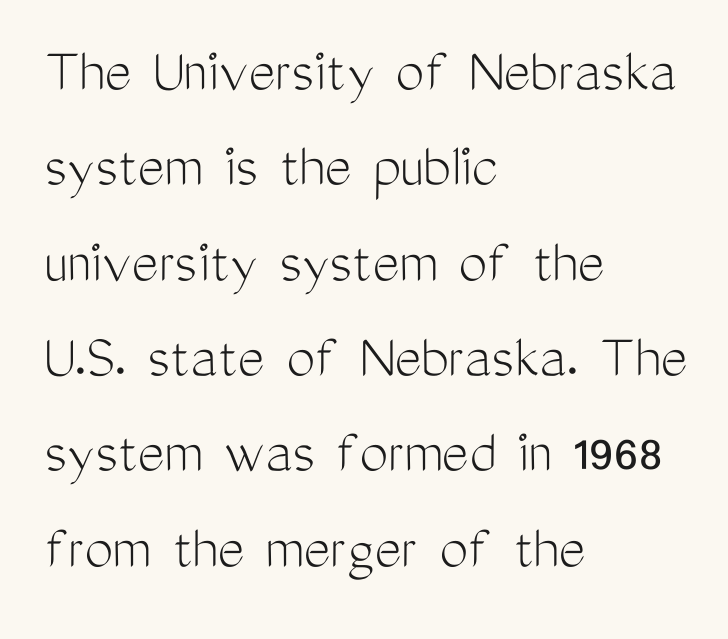
The space beneath each line is pristine and unruled. Does the copy run flush right? No — it runs flush left. Normally led — the rows are evenly, conventionally spaced. Weight: not bold — regular or lighter. Do the letters lean? They stand straight.
